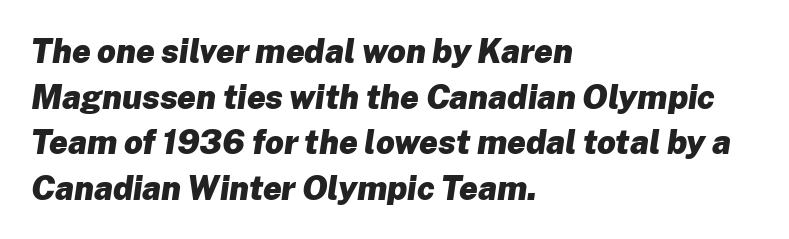
These lines carry a lot of weight — the face is fully bold. Rule under the text: the space is simply empty. If you measured baseline to baseline, you'd find a middling distance. The passage shown is typed in a proportional face where columns would drift. Is the letter spacing exaggerated? No — it looks like the ordinary default.
